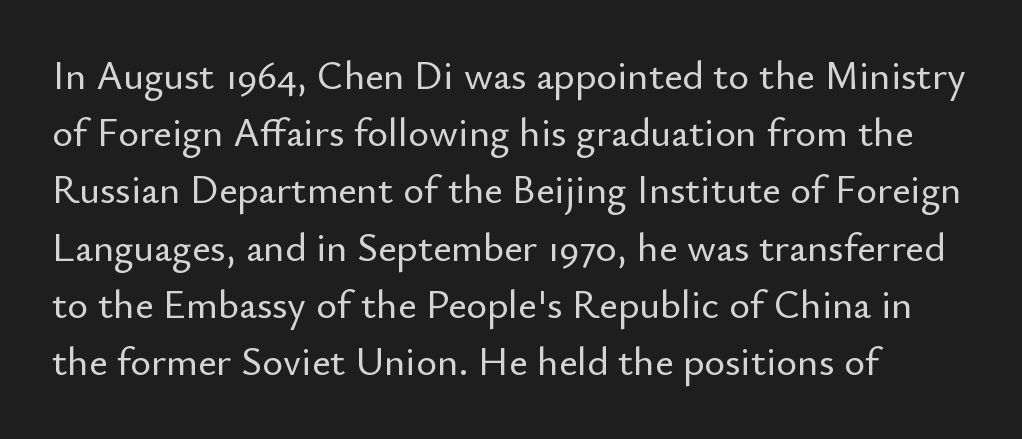
Rule under the text: the space is simply empty. The face used here is a sans, in the tradition of grotesques and geometrics. Horizontal bands of white between lines are of average thickness. Observe the ordinary spacing: letters are neighbours, not strangers.
